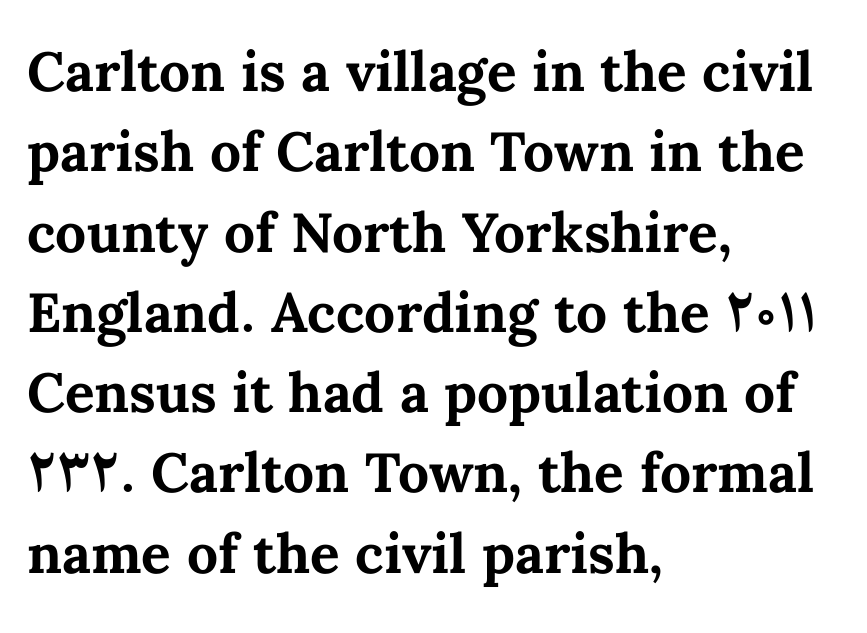
The image shows 55 px bold type, upright; set left-aligned, normal line spacing (1.46x), normal letter spacing, not underlined; medium stroke contrast and a medium x-height.
